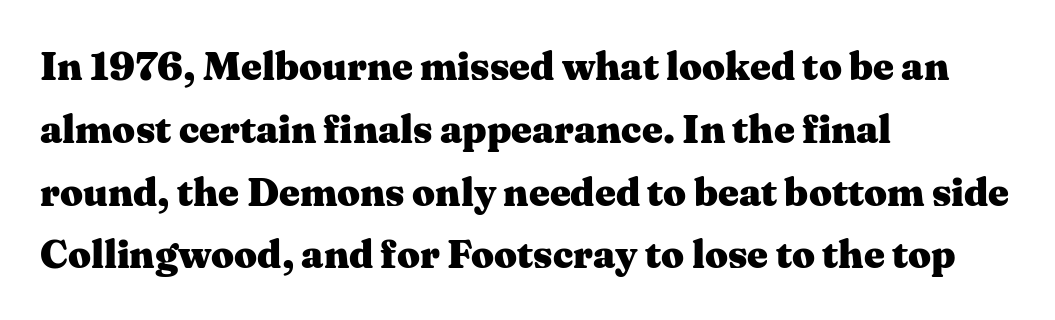
The face used here has the dense, thick strokes of a bold. Nobody touched the tracking dial on this one. Bare-footed words on every line. This sample uses an upright cut, with every glyph sitting square on the baseline. Line starts are locked; line ends wander.
